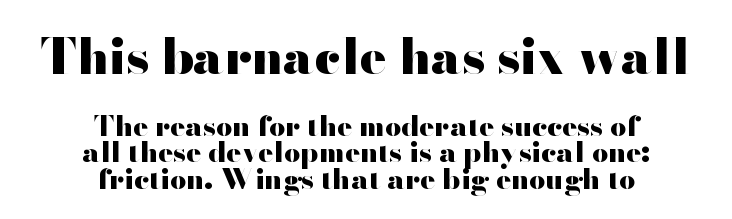
The image shows 49 px heavy, wide sans-serif type, upright; set centered, tight line spacing (0.95x), normal letter spacing, not underlined; the first (top) block is 1.75x larger; high stroke contrast and a small x-height.
